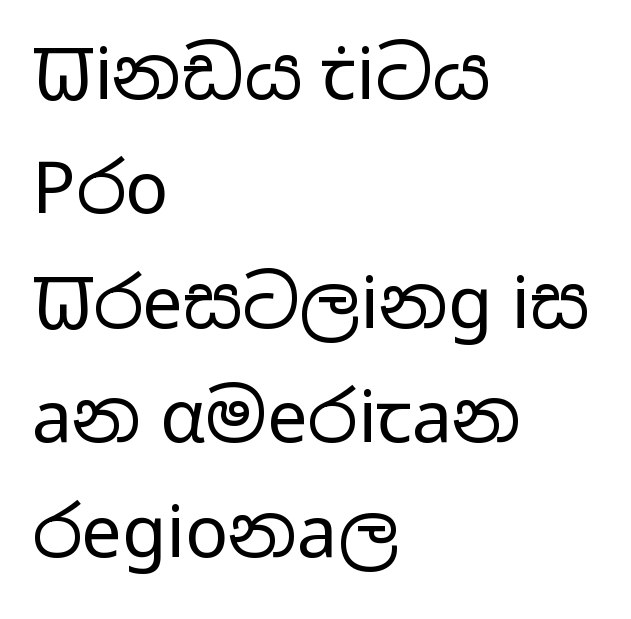
Q: Is the text bold? A: No.
Q: Is the text italic (slanted)? A: No, it is upright.
Q: Is the typeface a serif or a sans-serif typeface? A: Sans-serif.
Q: Is the text underlined? A: No.
Q: How is the paragraph aligned? A: Left-aligned.
Q: Is the spacing between letters normal or unusually wide? A: Normal.
Q: Is the spacing between lines tight, normal or loose? A: Normal.
Q: Width (condensed, normal, or wide)? A: Wide.
Q: Stroke contrast? A: Low.
Q: x-height? A: Medium.
Q: Monospaced? A: No.
